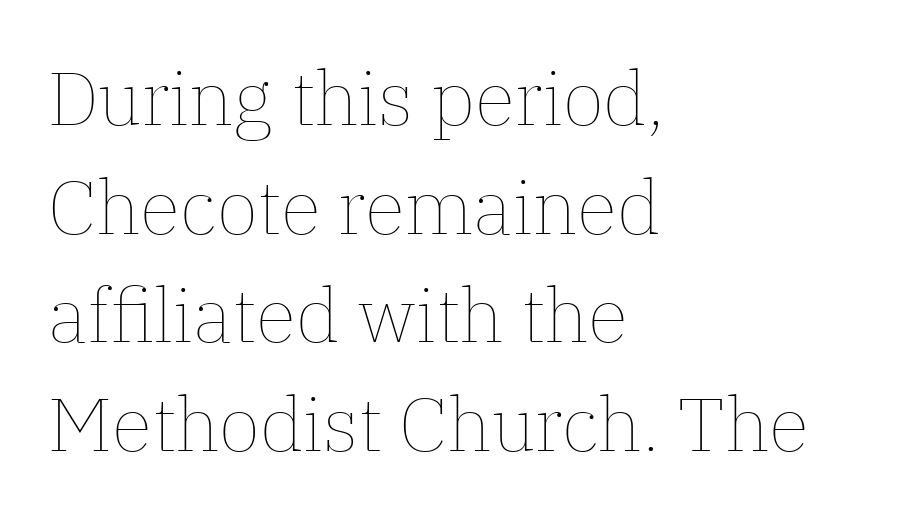
The image shows 75 px thin type, upright; set left-aligned, normal line spacing (1.45x), normal letter spacing, not underlined; low stroke contrast and a medium x-height.
